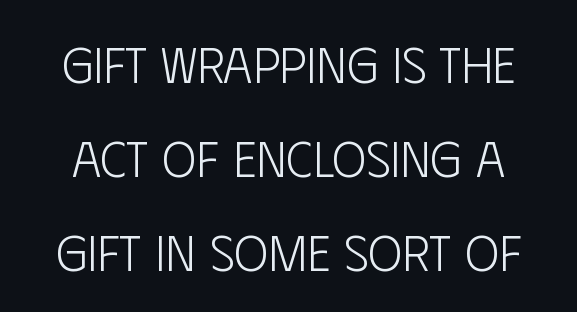
The image shows 51 px light, condensed sans-serif type, upright; set line spacing 1.84x, normal letter spacing, not underlined; low stroke contrast and a large x-height.
